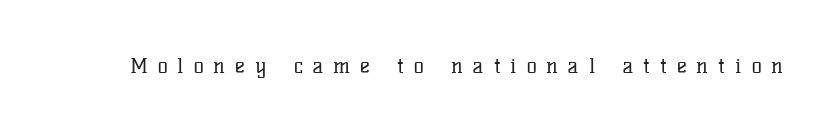
The image shows 21 px text type, upright; set unusually wide letter spacing (+0.48 em), not underlined.
